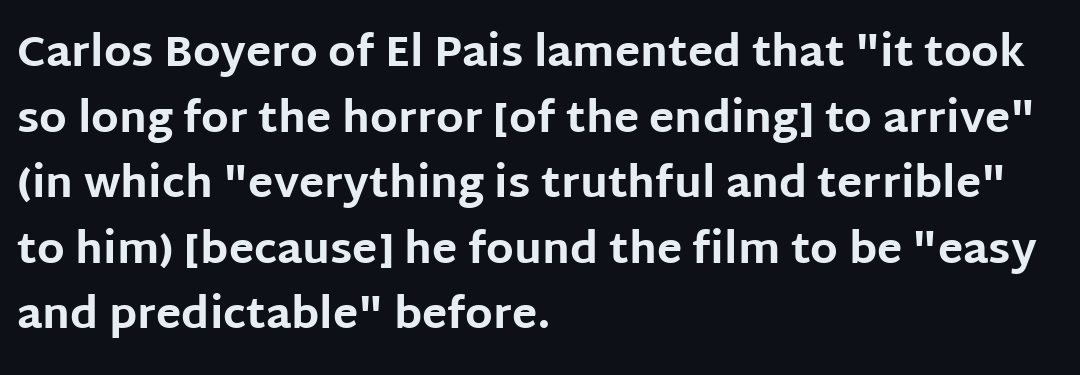
Q: Is the text bold? A: Yes.
Q: Is the text italic (slanted)? A: No, it is upright.
Q: Is the typeface a serif or a sans-serif typeface? A: Sans-serif.
Q: Is the text underlined? A: No.
Q: How is the paragraph aligned? A: Left-aligned.
Q: Is the spacing between letters normal or unusually wide? A: Normal.
Q: Is the spacing between lines tight, normal or loose? A: Normal.
Q: Width (condensed, normal, or wide)? A: Normal.
Q: Stroke contrast? A: Low.
Q: x-height? A: Large.
Q: Monospaced? A: No.
